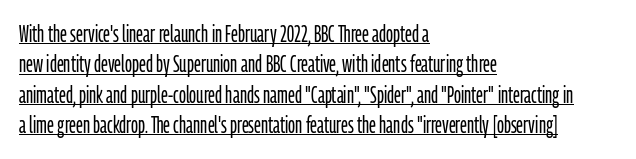
The image shows 23 px text type, upright; set left-aligned, normal line spacing (1.32x), normal letter spacing, underlined.
